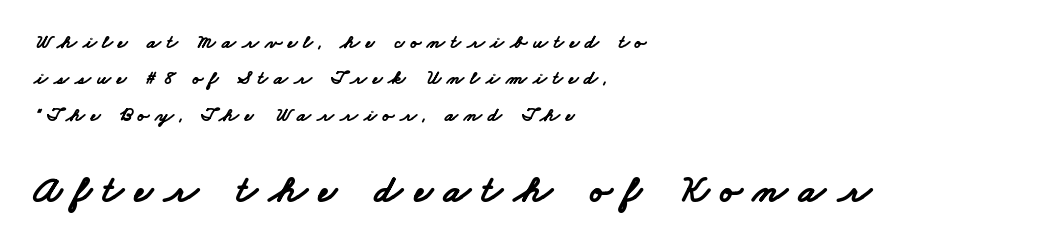
Q: Is the text bold? A: Yes.
Q: Is the typeface a serif or a sans-serif typeface? A: Sans-serif.
Q: Is the text underlined? A: No.
Q: How is the paragraph aligned? A: Left-aligned.
Q: Is the spacing between letters normal or unusually wide? A: Unusually wide.
Q: Which block of text is set in a larger size, the first (top) or the second (bottom)? A: The second (bottom) one.
Q: Width (condensed, normal, or wide)? A: Wide.
Q: Stroke contrast? A: Low.
Q: x-height? A: Small.
Q: Monospaced? A: No.
